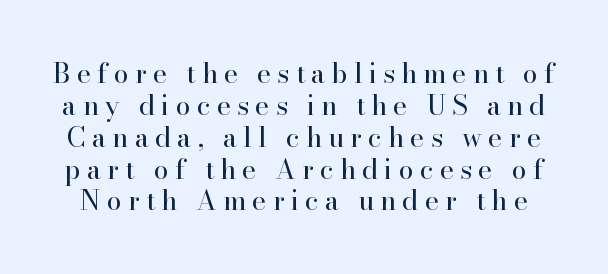
Q: Is the text bold? A: No.
Q: Is the text italic (slanted)? A: No, it is upright.
Q: Is the text underlined? A: No.
Q: Is the spacing between letters normal or unusually wide? A: Unusually wide.
